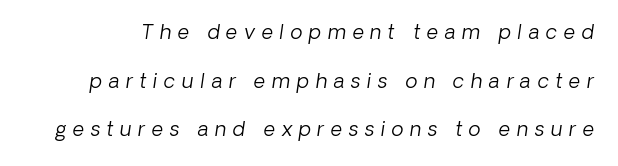
Q: Is the text bold? A: No.
Q: Is the text italic (slanted)? A: Yes, it leans right by about 8 degrees.
Q: Is the text underlined? A: No.
Q: Is the spacing between letters normal or unusually wide? A: Unusually wide.
Q: Is the spacing between lines tight, normal or loose? A: Loose.
